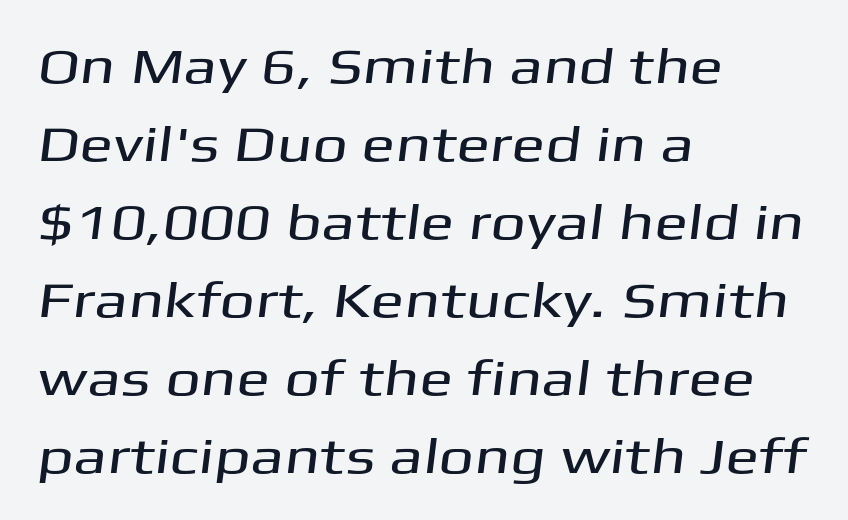
Examine the stroke ends and you'll find no serifs. A student would call this left alignment; a typographer would say flush left, rag right. Summary of vertical rhythm: regular, with standard interline spacing. The rendering uses natural spacing where letterforms have individual widths. No extra tracking has been applied to these lines.
